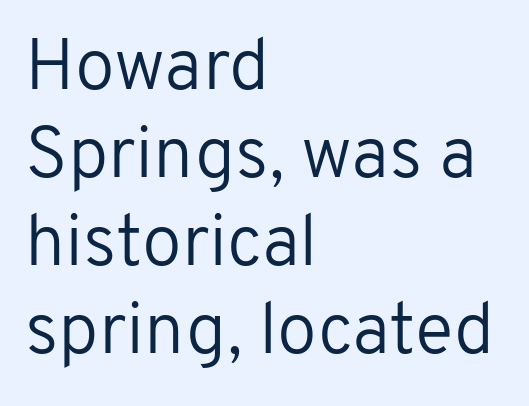
{"serif": "no", "italic": "no", "bold": "no", "weight": "regular", "width": "normal", "stroke_contrast": "low", "x_height": "medium", "monospaced": "no", "underline": "no", "align": "left", "line_spacing_ratio": 1.22, "letter_spacing": "normal", "letter_spacing_em": 0.0, "glyph_px": 72}
